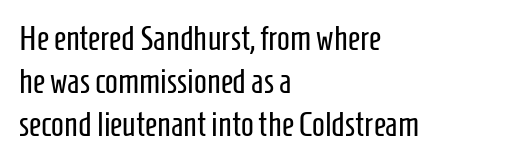
The rag falls on the right side of this text block. In terms of leading, this rendering sits right in the middle. The passage shown has conventional tracking throughout. Tall strokes in this sample are plumb rather than angled.
